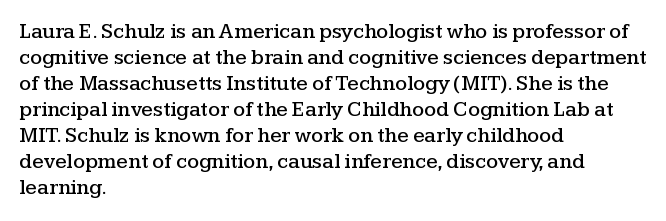
The typesetter chose a ragged-right arrangement here. The type sits square on the baseline with zero lean. There is no visible air inserted between adjacent glyphs. Has an underline been added? It has not.
